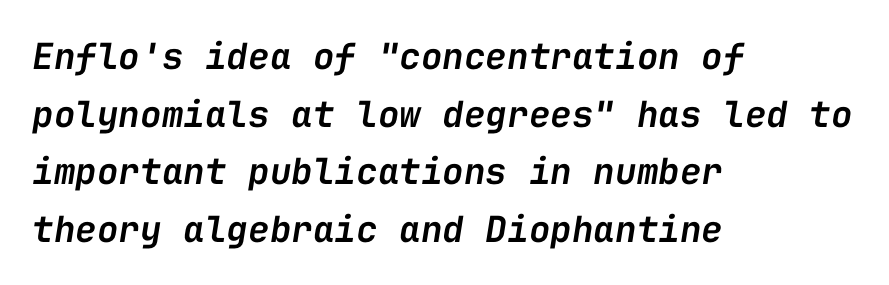
{"italic": "yes", "lean": "right", "slant_degrees": 9, "bold": "semi", "weight": "semibold", "width": "normal", "stroke_contrast": "low", "x_height": "medium", "monospaced": "yes", "underline": "no", "align": "left", "line_spacing": "normal", "line_spacing_ratio": 1.6, "letter_spacing": "normal", "letter_spacing_em": 0.0, "glyph_px": 36}
